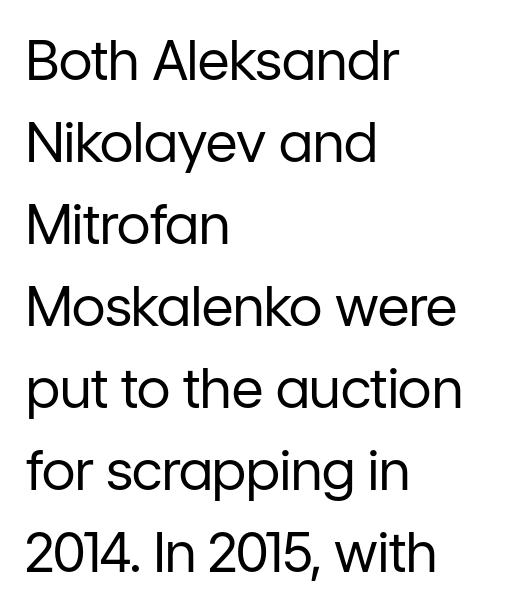
{"serif": "no", "italic": "no", "bold": "no", "weight": "regular", "width": "normal", "stroke_contrast": "low", "x_height": "medium", "monospaced": "no", "underline": "no", "align": "left", "line_spacing": "normal", "line_spacing_ratio": 1.49, "letter_spacing": "normal", "letter_spacing_em": 0.0, "glyph_px": 55}
